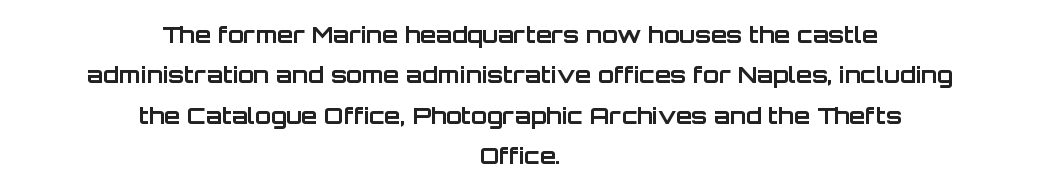
{"italic": "no", "bold": "yes", "underline": "no", "align": "center", "line_spacing_ratio": 1.76, "letter_spacing": "normal", "letter_spacing_em": 0.0, "glyph_px": 23}
